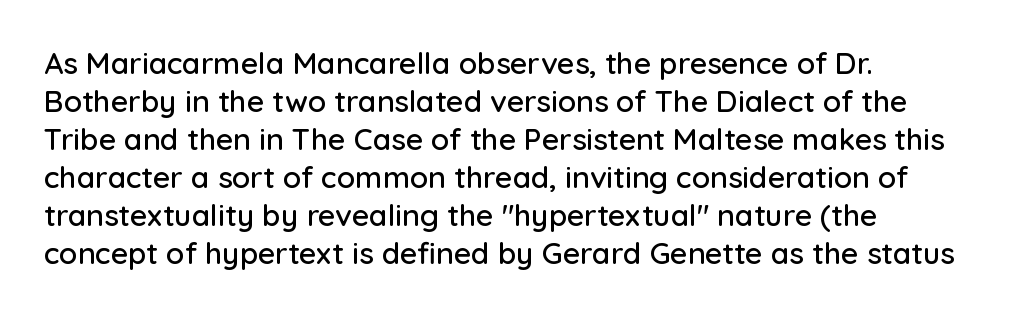
Q: Is the text italic (slanted)? A: No, it is upright.
Q: Is the typeface a serif or a sans-serif typeface? A: Sans-serif.
Q: Is the text underlined? A: No.
Q: How is the paragraph aligned? A: Left-aligned.
Q: Is the spacing between letters normal or unusually wide? A: Normal.
Q: Is the spacing between lines tight, normal or loose? A: Normal.
Q: Width (condensed, normal, or wide)? A: Normal.
Q: Stroke contrast? A: Low.
Q: x-height? A: Medium.
Q: Monospaced? A: No.
